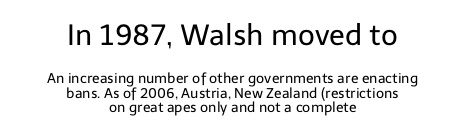
This rendering employs a face without finishing strokes, i.e., a sans-serif. Tall strokes in this sample are plumb rather than angled. Is this a heavy cut? Hardly; it is regular or lighter. Neither beginnings nor endings align; midpoints do. You could call the tracking neutral — neither tight nor loose.
